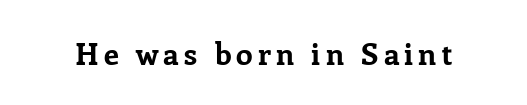
{"serif": "yes", "italic": "no", "bold": "yes", "weight": "bold", "width": "normal", "stroke_contrast": "low", "x_height": "medium", "monospaced": "no", "underline": "no", "glyph_px": 30}
